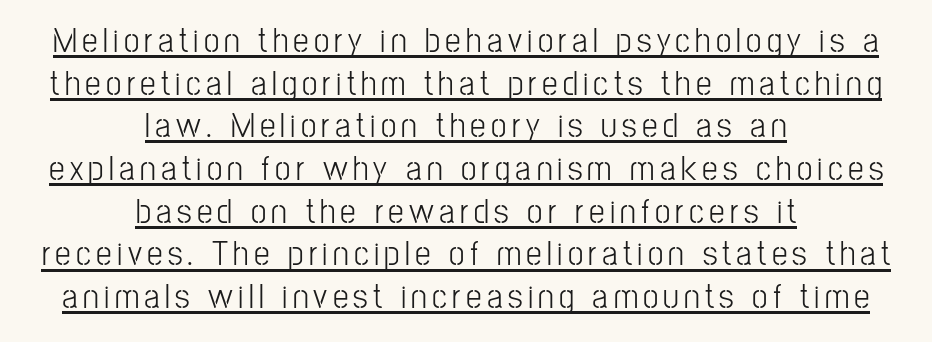
The image shows 35 px light, condensed sans-serif type, upright; set centered, line spacing 1.22x, underlined; low stroke contrast and a medium x-height.
